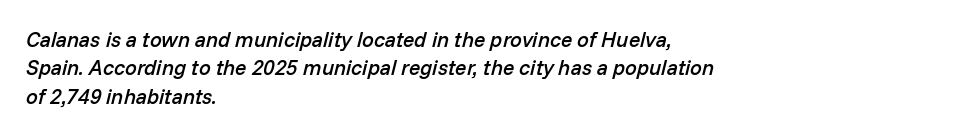
Q: Is the text bold? A: Semi-bold.
Q: Is the text italic (slanted)? A: Yes, it leans right by about 14 degrees.
Q: Is the text underlined? A: No.
Q: How is the paragraph aligned? A: Left-aligned.
Q: Is the spacing between letters normal or unusually wide? A: Normal.
Q: Is the spacing between lines tight, normal or loose? A: Normal.
